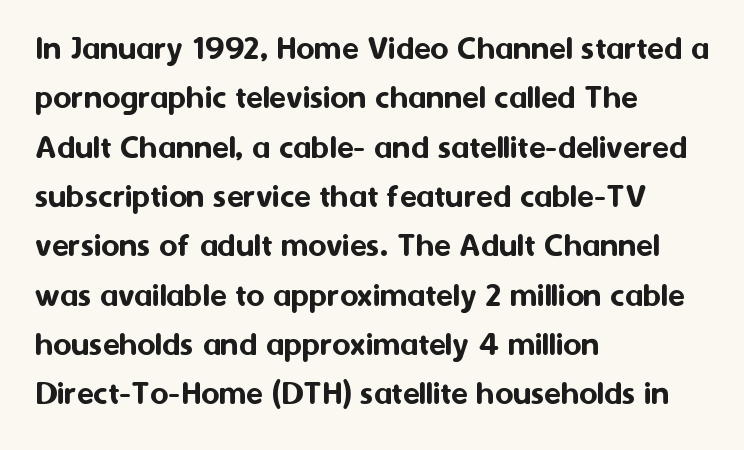
The image shows 35 px sans-serif type, upright; set left-aligned, normal line spacing (1.41x), normal letter spacing, not underlined; medium stroke contrast and a medium x-height.
